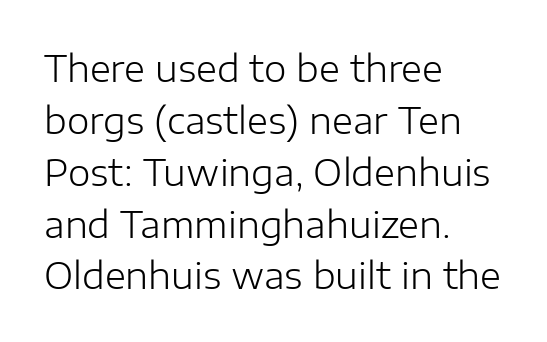
Q: Is the text bold? A: No.
Q: Is the text italic (slanted)? A: No, it is upright.
Q: Is the typeface a serif or a sans-serif typeface? A: Sans-serif.
Q: Is the text underlined? A: No.
Q: How is the paragraph aligned? A: Left-aligned.
Q: Is the spacing between letters normal or unusually wide? A: Normal.
Q: Is the spacing between lines tight, normal or loose? A: Normal.
Q: Width (condensed, normal, or wide)? A: Normal.
Q: Stroke contrast? A: Low.
Q: x-height? A: Medium.
Q: Monospaced? A: No.
